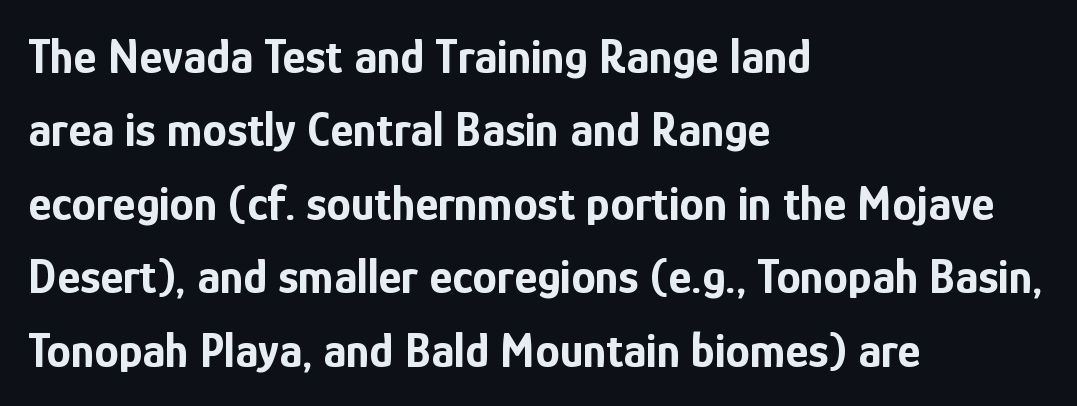
The image shows 49 px bold, condensed sans-serif type, upright; set left-aligned, normal line spacing (1.5x), normal letter spacing, not underlined; low stroke contrast and a medium x-height.
